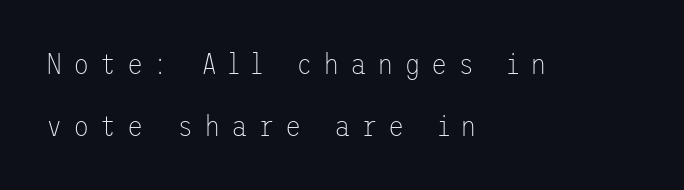
{"serif": "no", "italic": "no", "bold": "no", "weight": "thin", "width": "normal", "stroke_contrast": "low", "x_height": "medium", "underline": "no", "align": "left", "line_spacing": "loose", "line_spacing_ratio": 2.07, "letter_spacing": "wide", "letter_spacing_em": 0.35, "glyph_px": 30}
